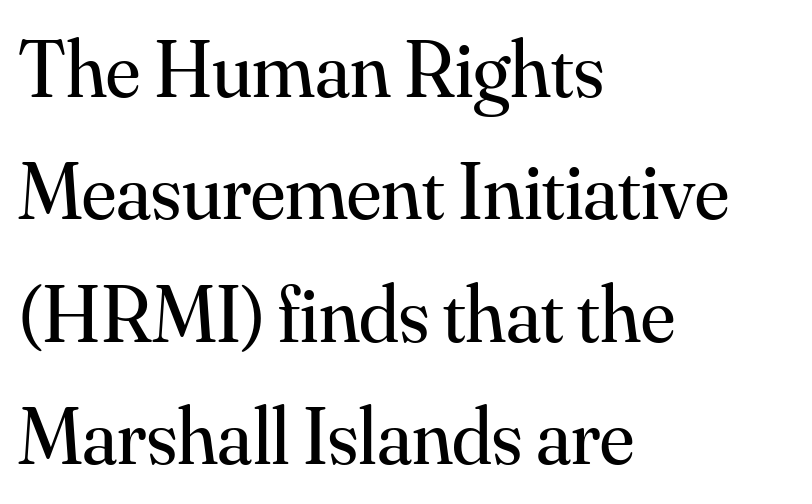
Character widths vary here, with narrow letters taking less room than wide ones. A typesetter would label this face a serif. Ink coverage per letter is moderate at most. This rendering leaves character spacing at its baseline value. Which margin do the lines hug? The left one — the right edge is uneven. Ascenders rise straight up at ninety degrees.
